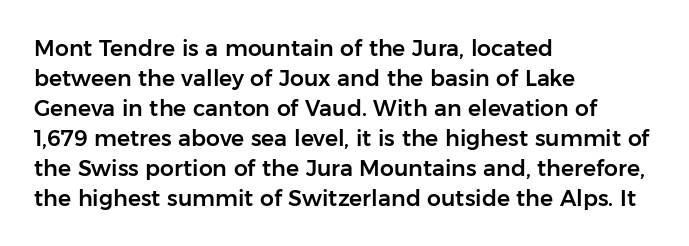
The image shows 22 px text type, upright; set left-aligned, normal line spacing (1.36x), normal letter spacing, not underlined.
